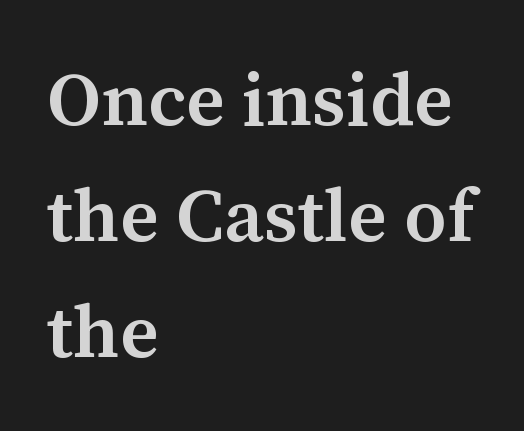
The image shows 75 px semibold serif type, upright; set left-aligned, normal line spacing (1.55x), normal letter spacing, not underlined; medium stroke contrast and a medium x-height.
